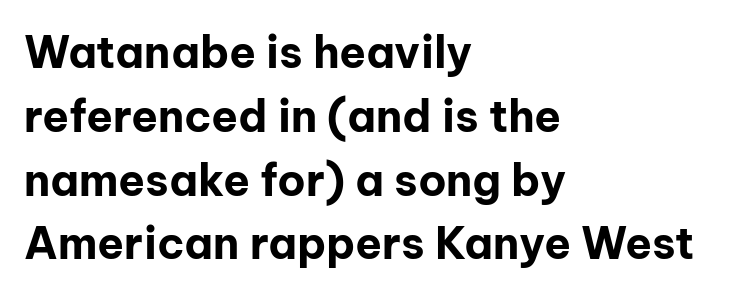
Q: Is the text bold? A: Yes.
Q: Is the text italic (slanted)? A: No, it is upright.
Q: Is the typeface a serif or a sans-serif typeface? A: Sans-serif.
Q: Is the text underlined? A: No.
Q: How is the paragraph aligned? A: Left-aligned.
Q: Is the spacing between letters normal or unusually wide? A: Normal.
Q: Is the spacing between lines tight, normal or loose? A: Normal.
Q: Width (condensed, normal, or wide)? A: Normal.
Q: Stroke contrast? A: Low.
Q: x-height? A: Medium.
Q: Monospaced? A: No.
